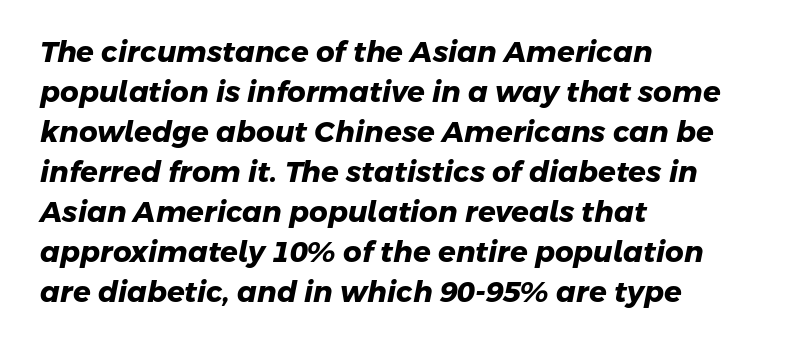
{"serif": "no", "bold": "yes", "weight": "heavy", "width": "normal", "stroke_contrast": "low", "x_height": "medium", "monospaced": "no", "underline": "no", "align": "left", "line_spacing": "normal", "line_spacing_ratio": 1.38, "letter_spacing": "normal", "letter_spacing_em": 0.0, "glyph_px": 29}
